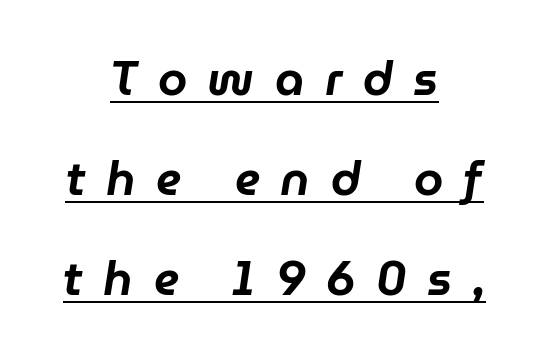
The image shows 47 px text type, italic (leaning right); set centered, loose line spacing (2.13x), unusually wide letter spacing (+0.44 em), underlined; low stroke contrast and a medium x-height.
